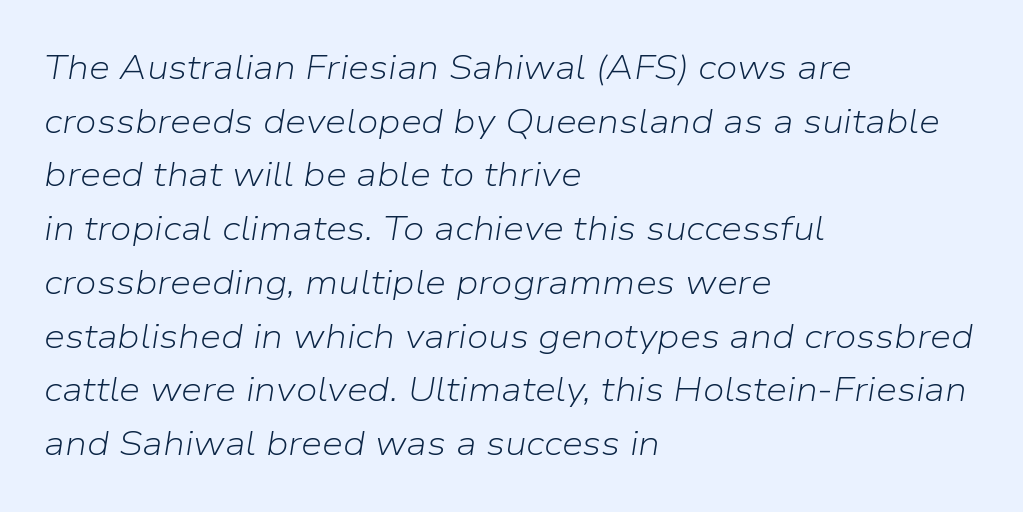
Q: Is the text bold? A: No.
Q: Is the text italic (slanted)? A: Yes, it leans right by about 9 degrees.
Q: Is the text underlined? A: No.
Q: How is the paragraph aligned? A: Left-aligned.
Q: Is the spacing between letters normal or unusually wide? A: Normal.
Q: Is the spacing between lines tight, normal or loose? A: Normal.
Q: Width (condensed, normal, or wide)? A: Normal.
Q: Stroke contrast? A: Low.
Q: x-height? A: Medium.
Q: Monospaced? A: No.
